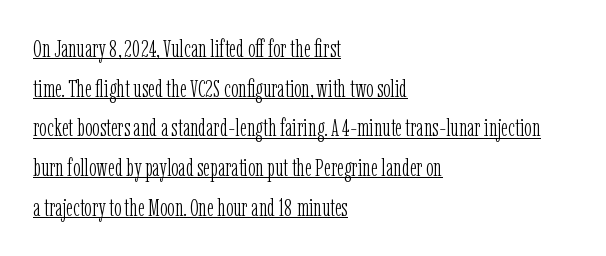
Q: Is the text bold? A: No.
Q: Is the text italic (slanted)? A: No, it is upright.
Q: Is the text underlined? A: Yes.
Q: How is the paragraph aligned? A: Left-aligned.
Q: Is the spacing between letters normal or unusually wide? A: Normal.
Q: Is the spacing between lines tight, normal or loose? A: Normal.
